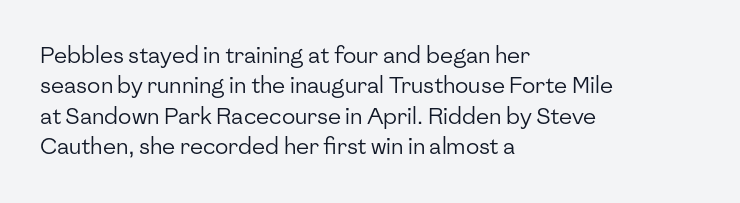
{"italic": "no", "bold": "no", "underline": "no", "align": "left", "line_spacing": "normal", "line_spacing_ratio": 1.38, "letter_spacing": "normal", "letter_spacing_em": 0.0, "glyph_px": 22}
